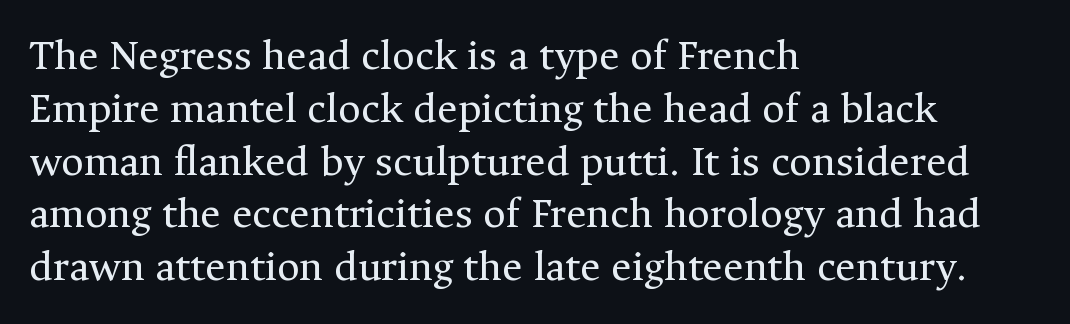
Type without underlining. Serif or sans? Serif — the stroke terminals have little feet. A typesetter would call this proportional, since set widths differ per character. No letter is thick-stroked: the sample isn't bold. Tall strokes in this sample are plumb rather than angled.
